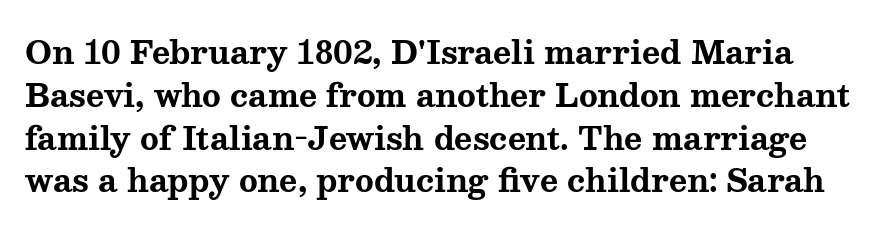
Vertical spacing — default. A bare baseline throughout the passage. These lines were composed using upright roman letters. The letterforms sit shoulder to shoulder at normal distance. This is serif lettering, the kind often seen in printed books. The glyphs have the mass of a bold cut.
